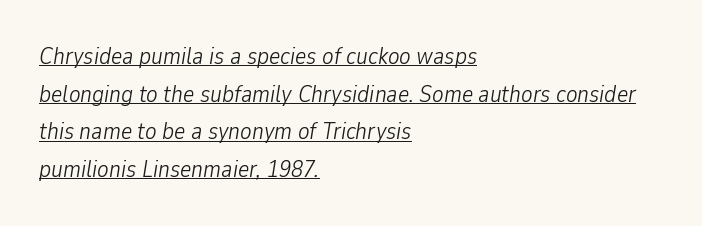
Q: Is the text bold? A: No.
Q: Is the text italic (slanted)? A: Yes, it leans right by about 9 degrees.
Q: Is the text underlined? A: Yes.
Q: How is the paragraph aligned? A: Left-aligned.
Q: Is the spacing between letters normal or unusually wide? A: Normal.
Q: Is the spacing between lines tight, normal or loose? A: Normal.
